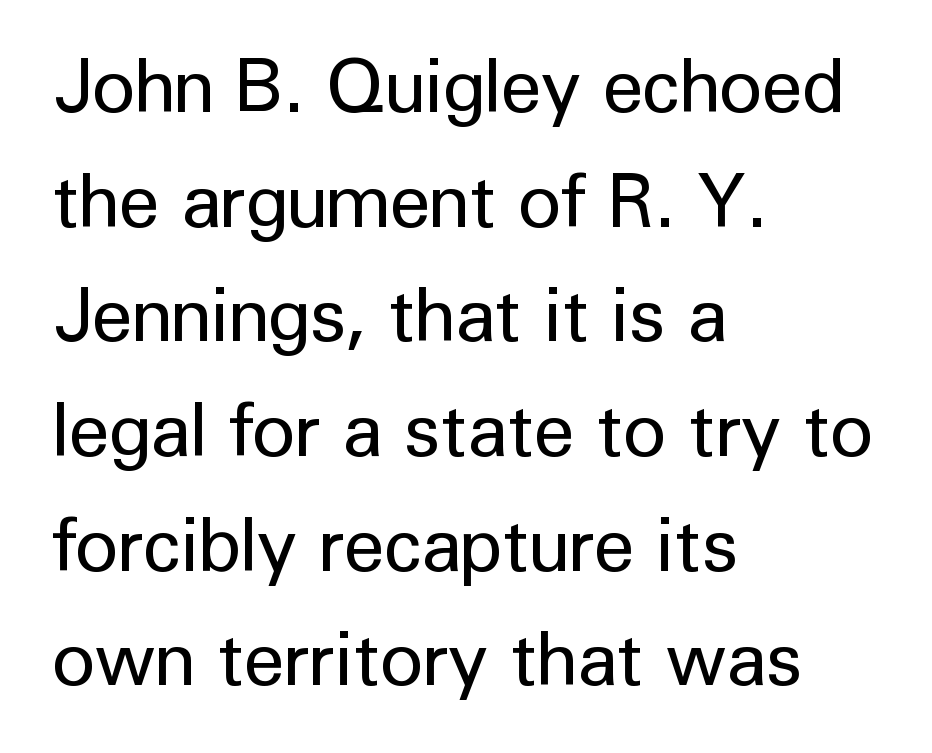
{"serif": "no", "italic": "no", "bold": "no", "weight": "regular", "width": "normal", "stroke_contrast": "low", "x_height": "medium", "monospaced": "no", "underline": "no", "align": "left", "line_spacing": "normal", "line_spacing_ratio": 1.55, "letter_spacing": "normal", "letter_spacing_em": 0.0, "glyph_px": 74}
